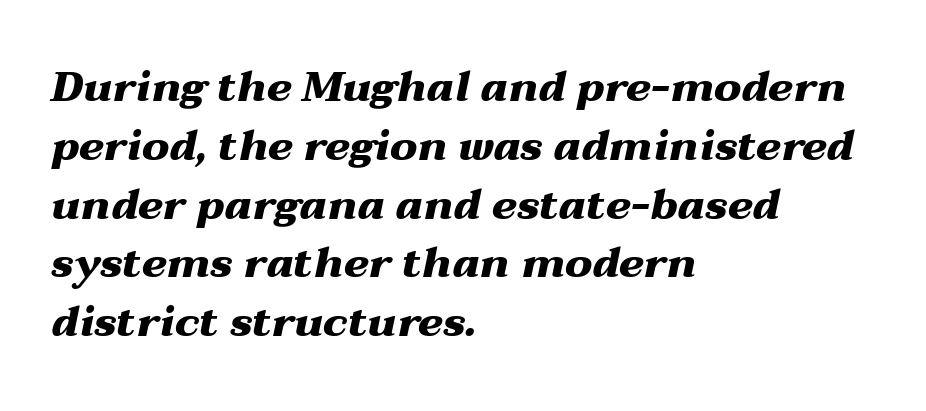
The glyphs look as if they've been sheared to an angle. In CSS terms this would be text-align: left. Weight check: bold — yes, fully. The foot of each line stays bare and open. Regarding leading, the lines here are spaced in the standard way.
